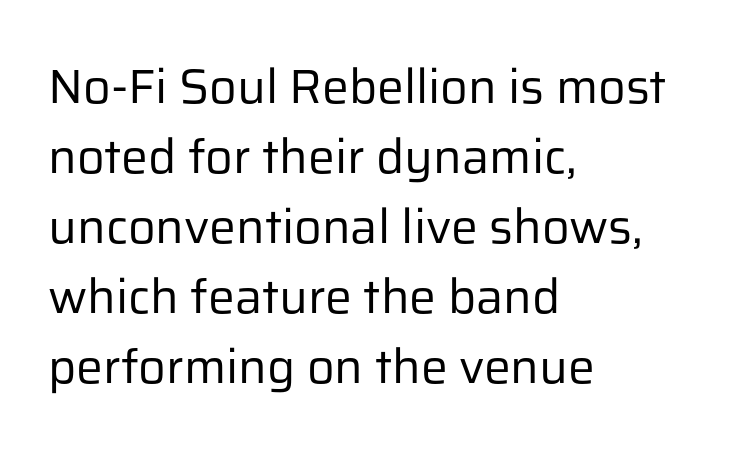
The image shows 48 px regular-weight sans-serif type, upright; set left-aligned, normal line spacing (1.46x), normal letter spacing, not underlined; low stroke contrast and a medium x-height.
